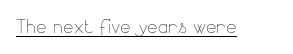
{"italic": "no", "bold": "no", "underline": "yes", "letter_spacing": "normal", "letter_spacing_em": 0.0, "glyph_px": 25}
